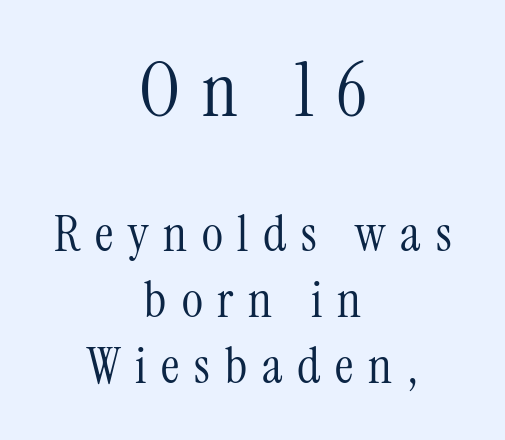
The image shows 76 px light, condensed serif type, upright; set centered, normal line spacing (1.3x), unusually wide letter spacing (+0.29 em), not underlined; the first (top) block is 1.49x larger; medium stroke contrast and a medium x-height.
